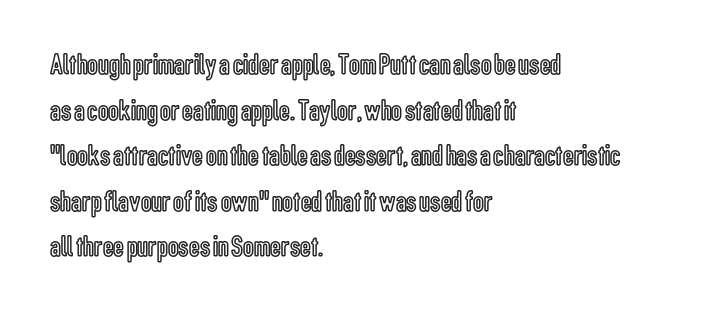
The image shows 30 px condensed type, upright; set left-aligned, normal line spacing (1.52x), normal letter spacing, not underlined; a medium x-height.
